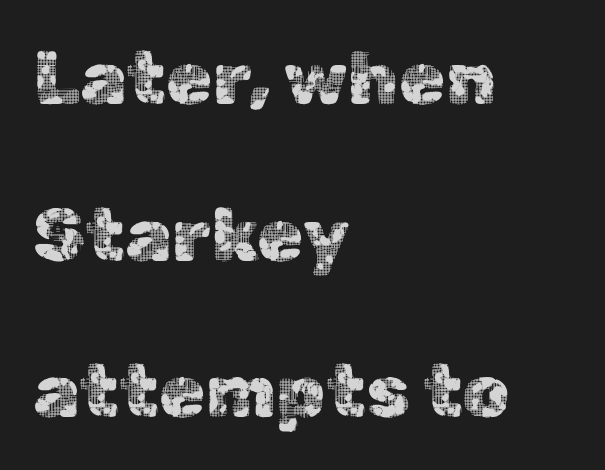
Q: Is the text italic (slanted)? A: No, it is upright.
Q: Is the typeface a serif or a sans-serif typeface? A: Sans-serif.
Q: Is the text underlined? A: No.
Q: How is the paragraph aligned? A: Left-aligned.
Q: Is the spacing between letters normal or unusually wide? A: Normal.
Q: Is the spacing between lines tight, normal or loose? A: Loose.
Q: Width (condensed, normal, or wide)? A: Normal.
Q: x-height? A: Medium.
Q: Monospaced? A: No.
